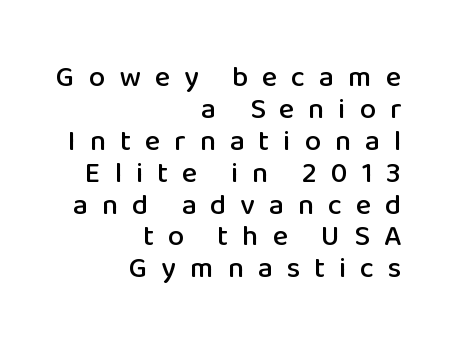
{"serif": "no", "italic": "no", "width": "normal", "stroke_contrast": "low", "x_height": "medium", "monospaced": "no", "underline": "no", "align": "right", "line_spacing": "tight", "line_spacing_ratio": 1.1, "letter_spacing": "wide", "letter_spacing_em": 0.48, "glyph_px": 29}
